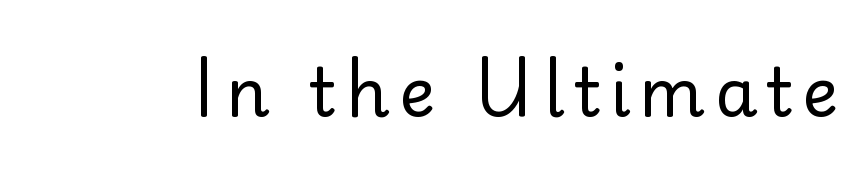
{"serif": "no", "italic": "no", "bold": "no", "weight": "regular", "width": "normal", "stroke_contrast": "low", "x_height": "small", "monospaced": "no", "underline": "no", "glyph_px": 68}
